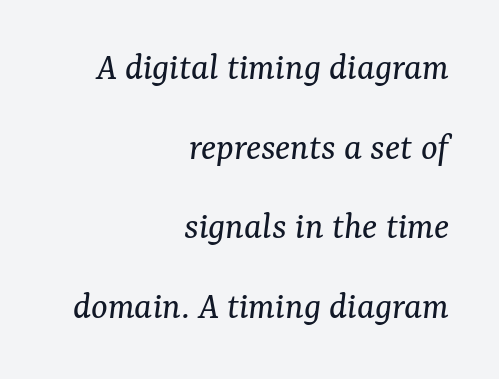
One-word summary of the alignment: right. Nothing heavy about these letters — not bold at all. A typesetter would call this zero additional tracking. The glyphs are unaccompanied by any horizontal stroke below them. The letters are slanted; this is an italic face.
